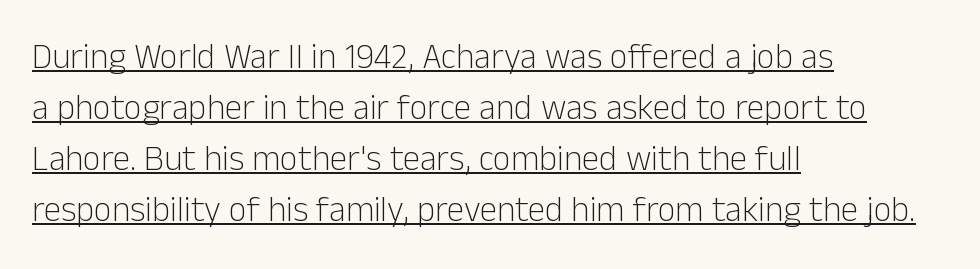
Q: Is the text bold? A: No.
Q: Is the text italic (slanted)? A: No, it is upright.
Q: Is the typeface a serif or a sans-serif typeface? A: Sans-serif.
Q: Is the text underlined? A: Yes.
Q: How is the paragraph aligned? A: Left-aligned.
Q: Is the spacing between letters normal or unusually wide? A: Normal.
Q: Is the spacing between lines tight, normal or loose? A: Normal.
Q: Width (condensed, normal, or wide)? A: Normal.
Q: Stroke contrast? A: Low.
Q: x-height? A: Medium.
Q: Monospaced? A: No.
